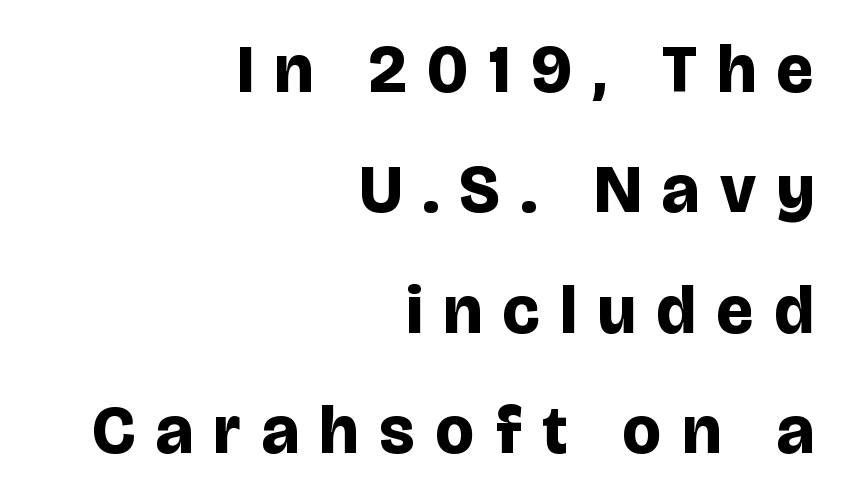
{"serif": "no", "italic": "no", "bold": "yes", "weight": "bold", "width": "normal", "stroke_contrast": "low", "x_height": "large", "monospaced": "no", "underline": "no", "align": "right", "line_spacing_ratio": 1.77, "letter_spacing": "wide", "letter_spacing_em": 0.31, "glyph_px": 68}
